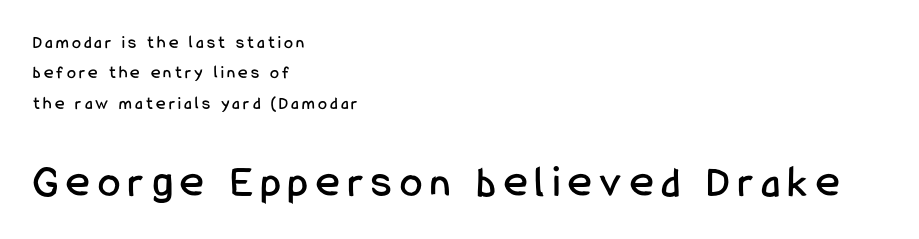
The specimen omits any rule beneath the text block's lines. Horizontal bands of white between lines are of average thickness. The designer went with a sans here, leaving each stem footless. Every stem runs plumb, perpendicular to the baseline. Is this a fixed-width face? No — the glyphs have proportional, varying widths. The composition opens small and finishes big.
